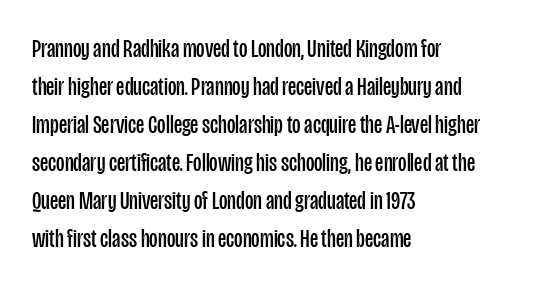
Q: Is the text bold? A: No.
Q: Is the text italic (slanted)? A: No, it is upright.
Q: Is the text underlined? A: No.
Q: How is the paragraph aligned? A: Left-aligned.
Q: Is the spacing between letters normal or unusually wide? A: Normal.
Q: Is the spacing between lines tight, normal or loose? A: Normal.
